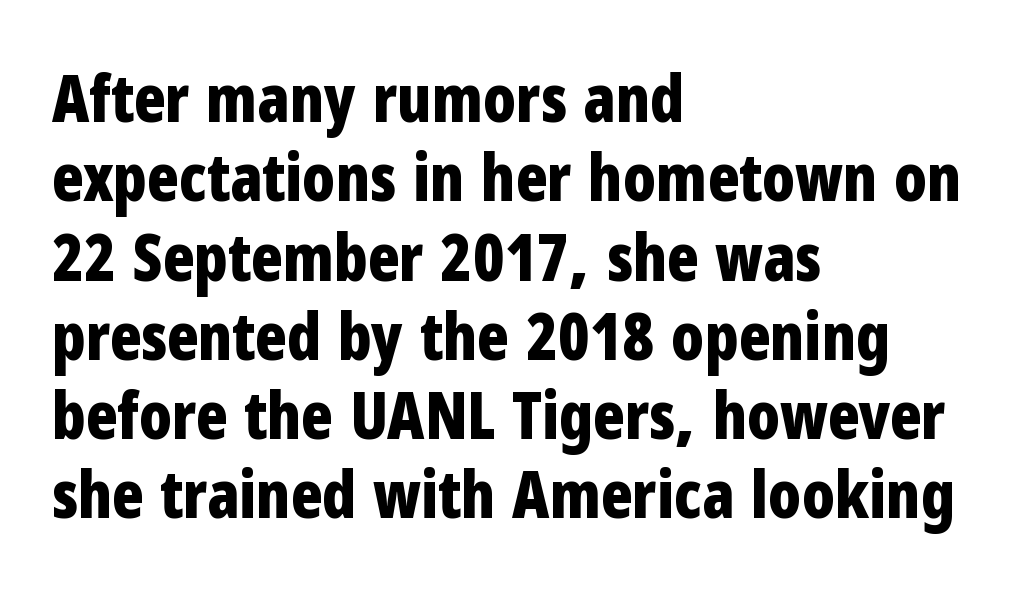
Q: Is the text bold? A: Yes.
Q: Is the text italic (slanted)? A: No, it is upright.
Q: Is the typeface a serif or a sans-serif typeface? A: Sans-serif.
Q: Is the text underlined? A: No.
Q: How is the paragraph aligned? A: Left-aligned.
Q: Is the spacing between letters normal or unusually wide? A: Normal.
Q: Width (condensed, normal, or wide)? A: Condensed.
Q: Stroke contrast? A: Low.
Q: x-height? A: Medium.
Q: Monospaced? A: No.
